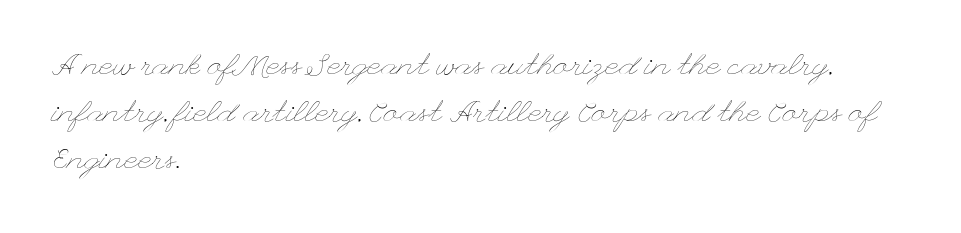
{"bold": "no", "weight": "thin", "width": "wide", "stroke_contrast": "low", "x_height": "small", "underline": "no", "align": "left", "line_spacing": "normal", "line_spacing_ratio": 1.57, "letter_spacing": "normal", "letter_spacing_em": 0.0, "glyph_px": 30}
